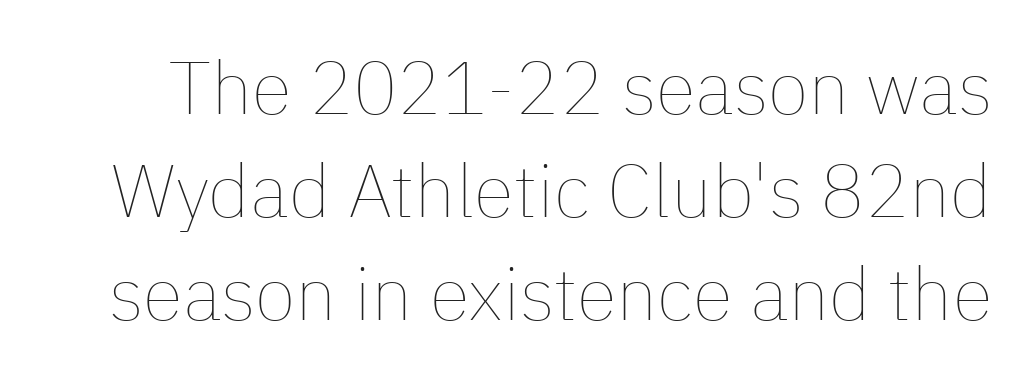
Q: Is the text bold? A: No.
Q: Is the text italic (slanted)? A: No, it is upright.
Q: Is the text underlined? A: No.
Q: Is the spacing between letters normal or unusually wide? A: Normal.
Q: Is the spacing between lines tight, normal or loose? A: Normal.
Q: Width (condensed, normal, or wide)? A: Normal.
Q: Stroke contrast? A: Low.
Q: x-height? A: Medium.
Q: Monospaced? A: No.
